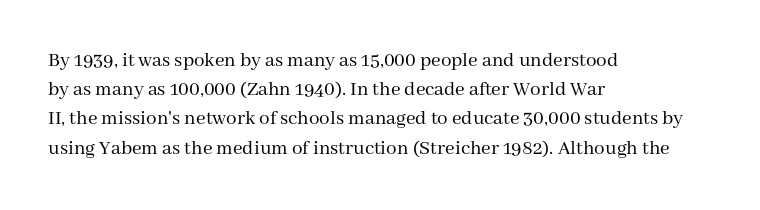
{"italic": "no", "bold": "no", "underline": "no", "align": "left", "line_spacing": "normal", "line_spacing_ratio": 1.39, "letter_spacing": "normal", "letter_spacing_em": 0.0, "glyph_px": 21}
